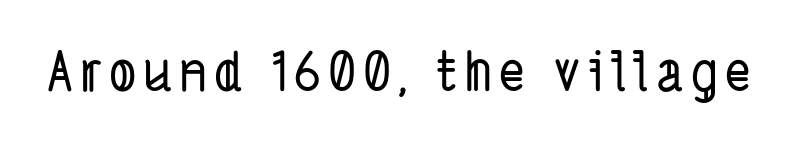
Q: Is the typeface a serif or a sans-serif typeface? A: Sans-serif.
Q: Is the text underlined? A: No.
Q: Width (condensed, normal, or wide)? A: Condensed.
Q: Stroke contrast? A: Low.
Q: x-height? A: Medium.
Q: Monospaced? A: No.
